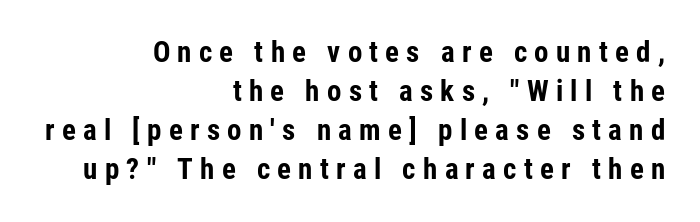
{"serif": "no", "italic": "no", "bold": "yes", "weight": "bold", "width": "condensed", "stroke_contrast": "low", "x_height": "medium", "monospaced": "no", "underline": "no", "align": "right", "line_spacing": "normal", "line_spacing_ratio": 1.34, "letter_spacing": "wide", "letter_spacing_em": 0.25, "glyph_px": 29}
